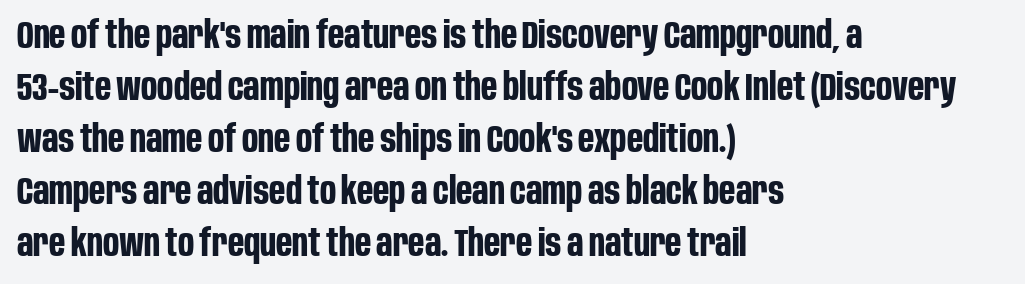
Q: Is the text bold? A: Yes.
Q: Is the text italic (slanted)? A: No, it is upright.
Q: Is the typeface a serif or a sans-serif typeface? A: Sans-serif.
Q: Is the text underlined? A: No.
Q: How is the paragraph aligned? A: Left-aligned.
Q: Is the spacing between letters normal or unusually wide? A: Normal.
Q: Is the spacing between lines tight, normal or loose? A: Normal.
Q: Width (condensed, normal, or wide)? A: Condensed.
Q: Stroke contrast? A: Low.
Q: x-height? A: Large.
Q: Monospaced? A: No.
